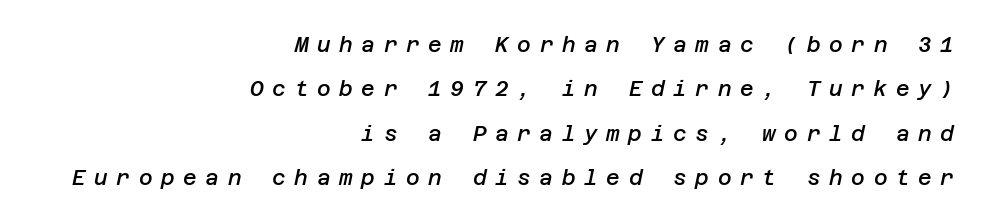
The axis of the letterforms is tilted away from vertical. The lines are spread far apart with generous leading. Summary of weight: moderately heavy, a semibold. The letters are spread apart with noticeably loose tracking. Words float on clear page, feet unadorned.
